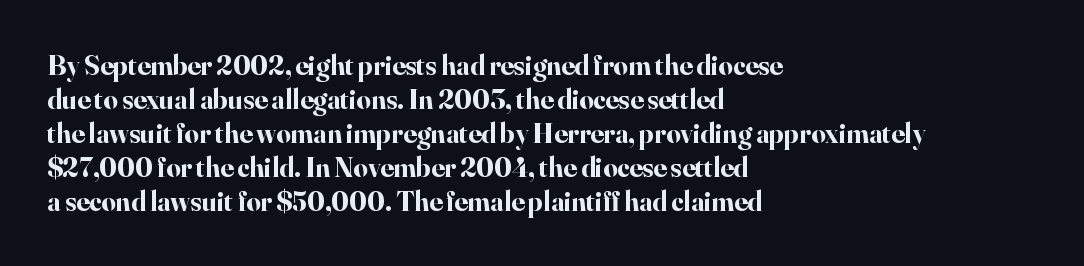
{"serif": "yes", "italic": "no", "bold": "yes", "weight": "bold", "width": "normal", "stroke_contrast": "high", "x_height": "small", "monospaced": "no", "underline": "no", "align": "left", "line_spacing_ratio": 1.21, "letter_spacing": "normal", "letter_spacing_em": 0.0, "glyph_px": 28}
